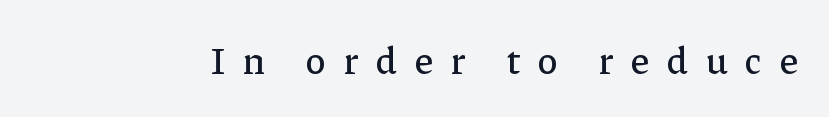
Observe the wide spacing: letters keep a clear distance from each other. Each letter keeps its own natural width here, so spacing adapts to shape. This sample uses an upright cut, with every glyph sitting square on the baseline. The gap between lines stays unmarked. The font family rendered here belongs to the serif group.
